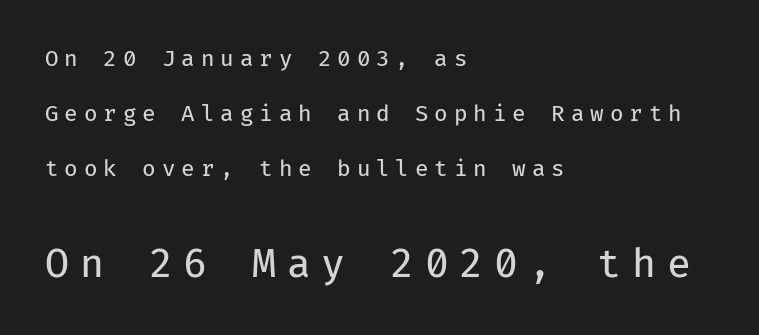
Q: Is the text bold? A: No.
Q: Is the text italic (slanted)? A: No, it is upright.
Q: Is the typeface a serif or a sans-serif typeface? A: Sans-serif.
Q: Is the text underlined? A: No.
Q: How is the paragraph aligned? A: Left-aligned.
Q: Is the spacing between letters normal or unusually wide? A: Unusually wide.
Q: Is the spacing between lines tight, normal or loose? A: Loose.
Q: Which block of text is set in a larger size, the first (top) or the second (bottom)? A: The second (bottom) one.
Q: Width (condensed, normal, or wide)? A: Normal.
Q: Stroke contrast? A: Low.
Q: x-height? A: Medium.
Q: Monospaced? A: Yes.
